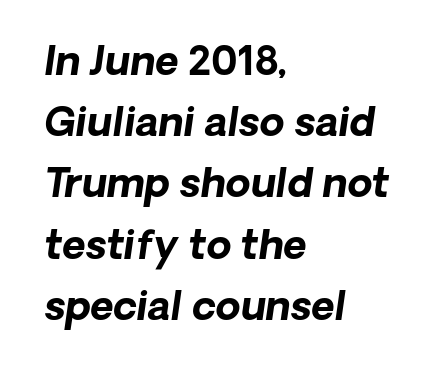
The image shows 40 px bold sans-serif type; set left-aligned, normal line spacing (1.53x), normal letter spacing, not underlined; low stroke contrast and a medium x-height.
